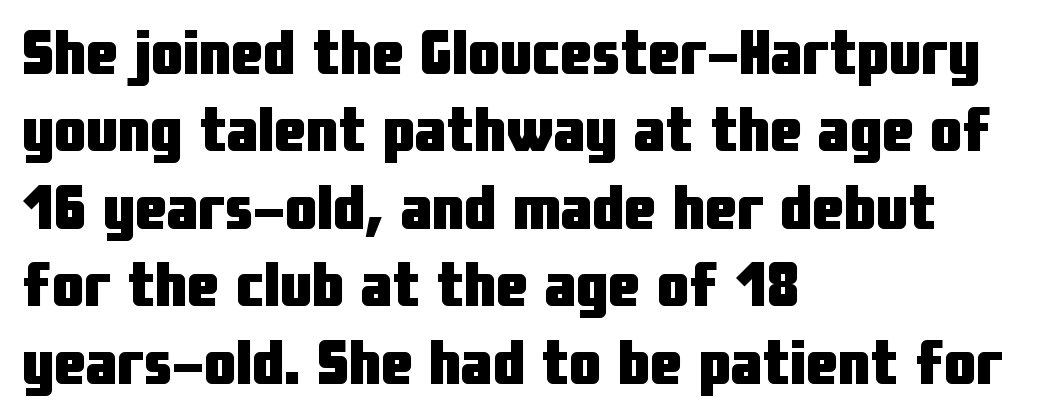
{"serif": "no", "italic": "no", "bold": "yes", "weight": "heavy", "width": "condensed", "stroke_contrast": "low", "x_height": "medium", "monospaced": "no", "underline": "no", "align": "left", "line_spacing_ratio": 1.21, "letter_spacing": "normal", "letter_spacing_em": 0.0, "glyph_px": 64}
